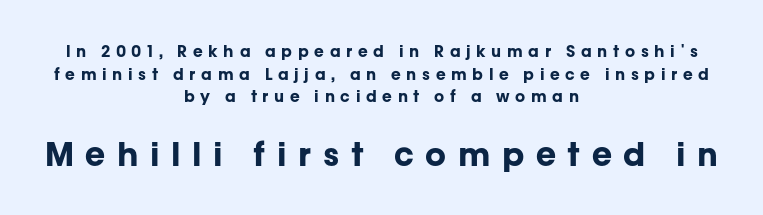
These words are printed bold, with thick strokes throughout. The text block is weighted toward neither margin, spreading evenly from the middle. The space beneath each line is pristine and unruled. A typesetter would call this proportional, since set widths differ per character. The leading is moderate, giving the passage an even texture.
